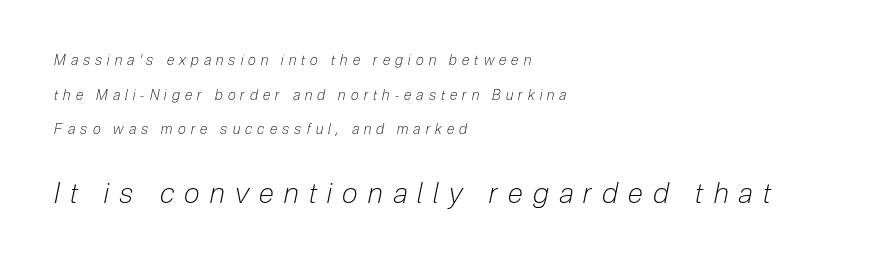
What's the leading like? Stretched, with rows far apart. The passage shown begins with its smaller block and ends with its larger one. Vertical stems look standard width or narrower in stroke. Looking at the ascenders, they clearly lean. Each line starts at the same left margin while the right side varies. Just letters on the line, the space beneath them empty.
